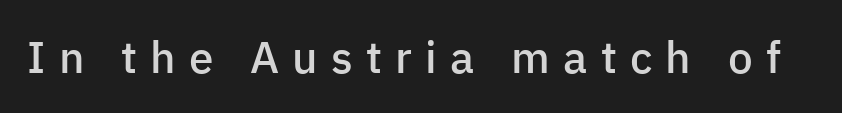
These words are printed semibold, heavier than regular yet not bold. Typographically, this falls in the sans-serif category. The area under the type is left untouched. Here the designer chose a conventional face with non-uniform glyph widths.
